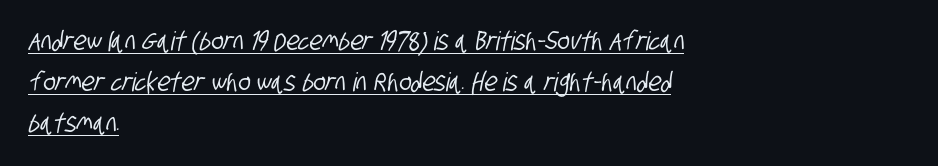
Q: Is the text underlined? A: Yes.
Q: How is the paragraph aligned? A: Left-aligned.
Q: Is the spacing between letters normal or unusually wide? A: Normal.
Q: Is the spacing between lines tight, normal or loose? A: Normal.
